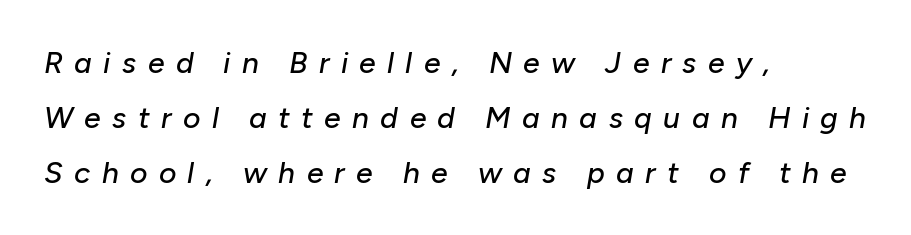
{"italic": "yes", "lean": "right", "slant_degrees": 10, "width": "normal", "stroke_contrast": "low", "x_height": "medium", "monospaced": "no", "underline": "no", "align": "left", "line_spacing_ratio": 1.83, "letter_spacing": "wide", "letter_spacing_em": 0.38, "glyph_px": 30}
